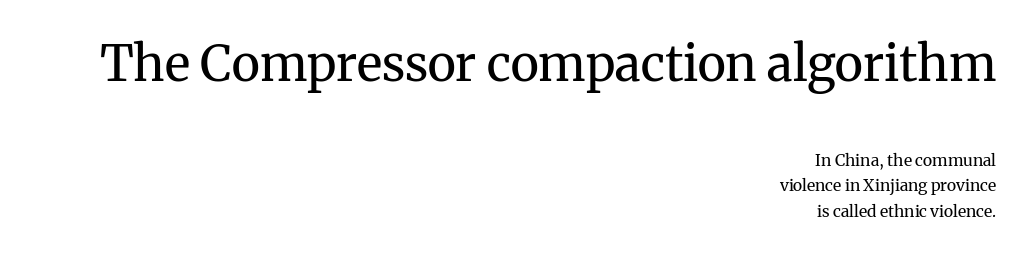
Q: Is the text bold? A: No.
Q: Is the text italic (slanted)? A: No, it is upright.
Q: Is the typeface a serif or a sans-serif typeface? A: Serif.
Q: Is the text underlined? A: No.
Q: How is the paragraph aligned? A: Right-aligned.
Q: Is the spacing between letters normal or unusually wide? A: Normal.
Q: Is the spacing between lines tight, normal or loose? A: Normal.
Q: Which block of text is set in a larger size, the first (top) or the second (bottom)? A: The first (top) one.
Q: Width (condensed, normal, or wide)? A: Normal.
Q: Stroke contrast? A: Medium.
Q: x-height? A: Medium.
Q: Monospaced? A: No.
